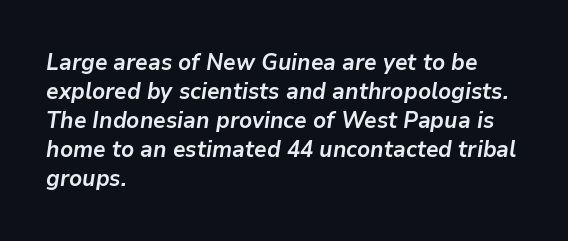
The image shows 23 px bold type, italic (leaning right); set left-aligned, normal line spacing (1.26x), normal letter spacing, not underlined.
